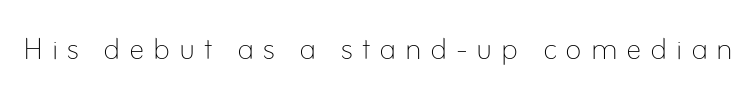
Q: Is the text bold? A: No.
Q: Is the text italic (slanted)? A: No, it is upright.
Q: Is the text underlined? A: No.
Q: Is the spacing between letters normal or unusually wide? A: Unusually wide.
Q: Width (condensed, normal, or wide)? A: Normal.
Q: Stroke contrast? A: Low.
Q: x-height? A: Small.
Q: Monospaced? A: No.
